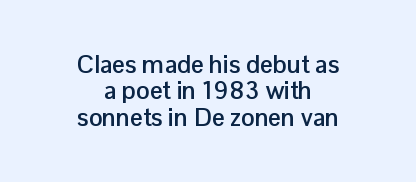
Q: Is the text bold? A: Yes.
Q: Is the text italic (slanted)? A: No, it is upright.
Q: Is the text underlined? A: No.
Q: How is the paragraph aligned? A: Centered.
Q: Is the spacing between letters normal or unusually wide? A: Normal.
Q: Is the spacing between lines tight, normal or loose? A: Tight.
